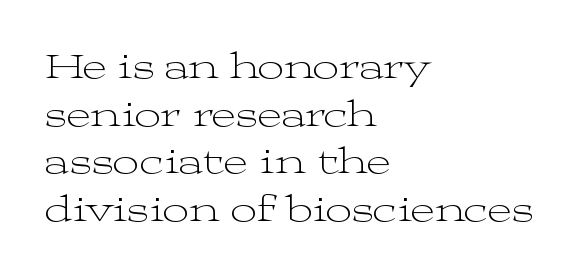
The cut favours lightness, reaching ordinary text weight at its darkest. Unmarked baselines from the first word to the last. Caption: multi-line text, flush left, ragged right. In terms of leading, this rendering sits right in the middle.
